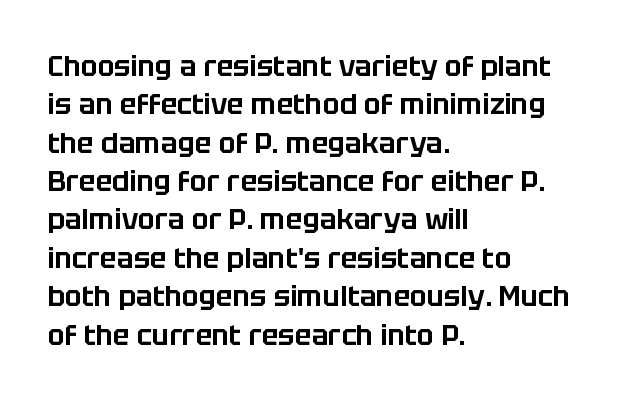
Each letter's strokes conclude bluntly, with no projecting serifs. When letters stand straight like this, we call the style roman or upright. The text block is weighted toward the left margin, trailing off unevenly rightward. The rows are spaced the way most documents space them. In terms of letterspacing, this is plain default setting. You could not count columns in this text — the font is proportionally spaced.
